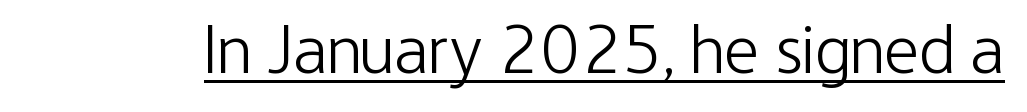
{"serif": "no", "italic": "no", "bold": "no", "weight": "light", "width": "condensed", "stroke_contrast": "low", "x_height": "medium", "monospaced": "no", "underline": "yes", "letter_spacing": "normal", "letter_spacing_em": 0.0, "glyph_px": 69}
